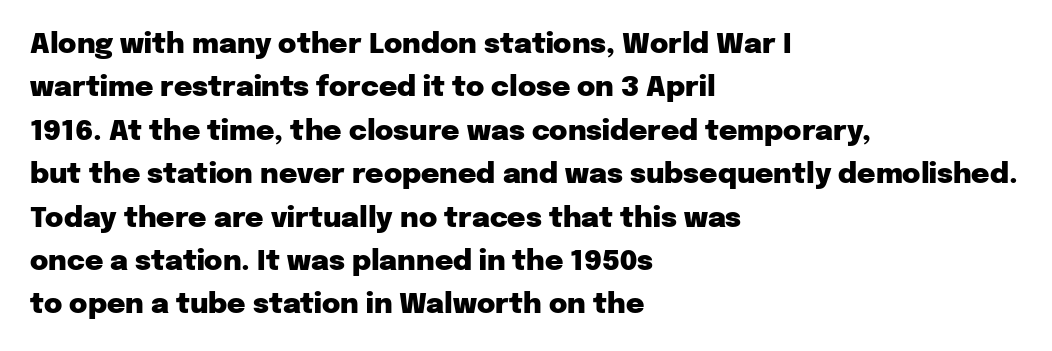
Check the space under the baseline: it is left empty. This sample uses a sans-serif face. Posture: vertical. A typesetter would call this proportional, since set widths differ per character. The ragged edge is on the right, which tells us the setting is flush left.
